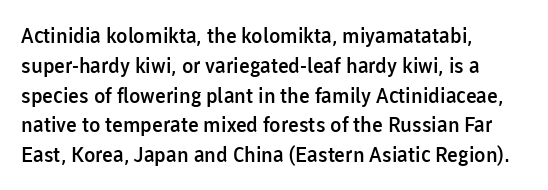
{"italic": "no", "bold": "semi", "underline": "no", "align": "left", "line_spacing": "normal", "line_spacing_ratio": 1.42, "letter_spacing": "normal", "letter_spacing_em": 0.0, "glyph_px": 21}
